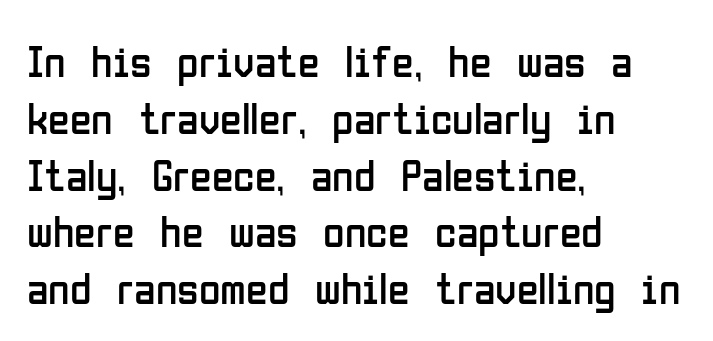
Q: Is the text bold? A: No.
Q: Is the text italic (slanted)? A: No, it is upright.
Q: Is the typeface a serif or a sans-serif typeface? A: Sans-serif.
Q: Is the text underlined? A: No.
Q: How is the paragraph aligned? A: Left-aligned.
Q: Is the spacing between letters normal or unusually wide? A: Normal.
Q: Is the spacing between lines tight, normal or loose? A: Normal.
Q: Width (condensed, normal, or wide)? A: Condensed.
Q: Stroke contrast? A: Low.
Q: x-height? A: Medium.
Q: Monospaced? A: No.
